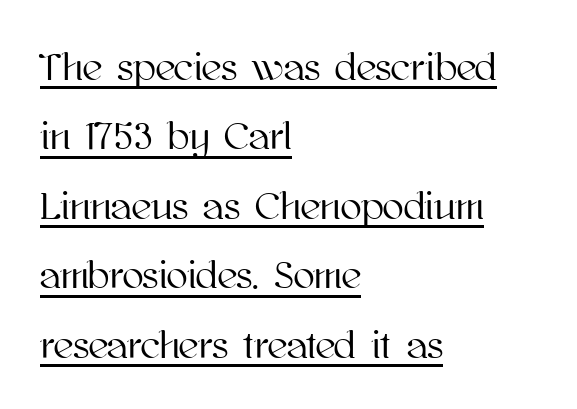
Q: Is the text italic (slanted)? A: No, it is upright.
Q: Is the text underlined? A: Yes.
Q: How is the paragraph aligned? A: Left-aligned.
Q: Is the spacing between letters normal or unusually wide? A: Normal.
Q: Width (condensed, normal, or wide)? A: Normal.
Q: Stroke contrast? A: High.
Q: x-height? A: Medium.
Q: Monospaced? A: No.
